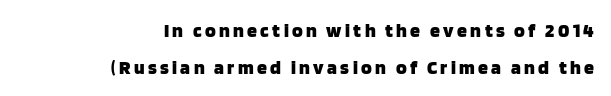
The font is running at its bold setting. The letters stand upright; this is a roman face. Plain, unruled lines of type. Line endings align vertically; line beginnings do not.
